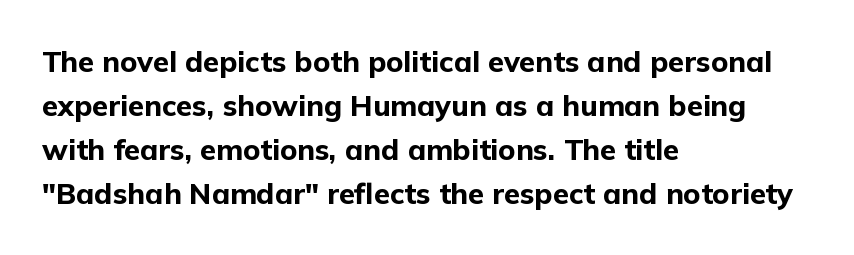
{"serif": "no", "italic": "no", "bold": "yes", "weight": "bold", "width": "normal", "stroke_contrast": "low", "x_height": "medium", "monospaced": "no", "underline": "no", "align": "left", "line_spacing": "normal", "line_spacing_ratio": 1.52, "letter_spacing": "normal", "letter_spacing_em": 0.0, "glyph_px": 29}
